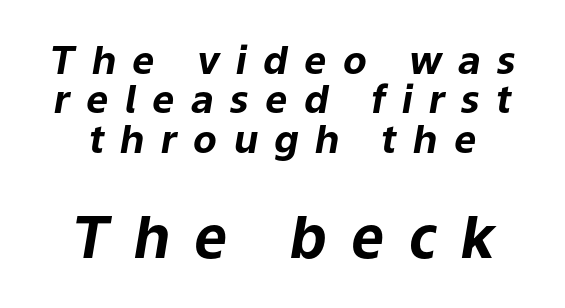
Q: Is the text bold? A: Yes.
Q: Is the text italic (slanted)? A: Yes, it leans right by about 9 degrees.
Q: Is the text underlined? A: No.
Q: Is the spacing between letters normal or unusually wide? A: Unusually wide.
Q: Is the spacing between lines tight, normal or loose? A: Tight.
Q: Which block of text is set in a larger size, the first (top) or the second (bottom)? A: The second (bottom) one.
Q: Width (condensed, normal, or wide)? A: Normal.
Q: Stroke contrast? A: Low.
Q: x-height? A: Medium.
Q: Monospaced? A: No.
